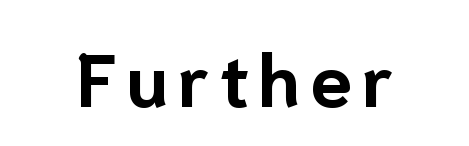
Q: Is the text bold? A: Yes.
Q: Is the text italic (slanted)? A: No, it is upright.
Q: Is the typeface a serif or a sans-serif typeface? A: Sans-serif.
Q: Is the text underlined? A: No.
Q: Width (condensed, normal, or wide)? A: Normal.
Q: Stroke contrast? A: Low.
Q: x-height? A: Medium.
Q: Monospaced? A: No.
